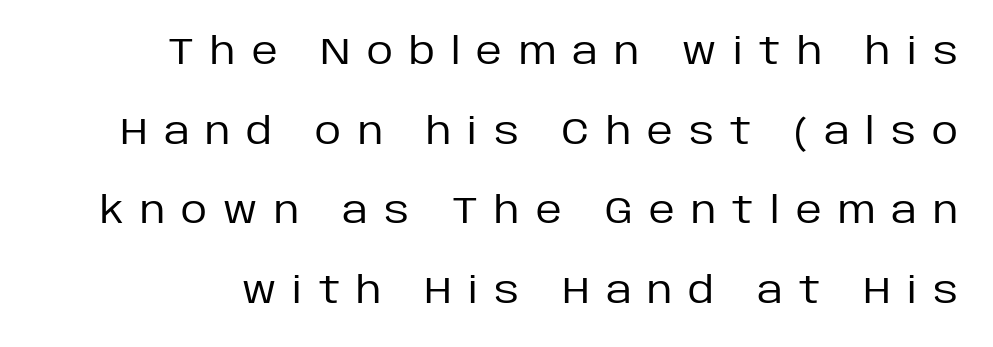
Does the leading feel generous? Absolutely, it's lavish. The zone under the glyphs is completely vacant. Each letter's strokes conclude bluntly, with no projecting serifs. Weight: regular or lighter. Display-style spreading of the glyphs; the letterfit is very open.
